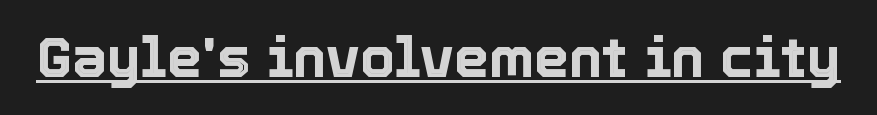
Each letter keeps its own natural width here, so spacing adapts to shape. Caption: standard tracking, unaltered. Does a line run under the words? Yes, clearly. The specimen reads as upright at a glance.
